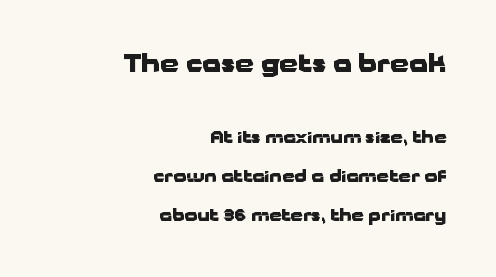
The image shows 24 px bold type, upright; set right-aligned, loose line spacing (2.45x), normal letter spacing, not underlined; the first (top) block is 1.5x larger.
